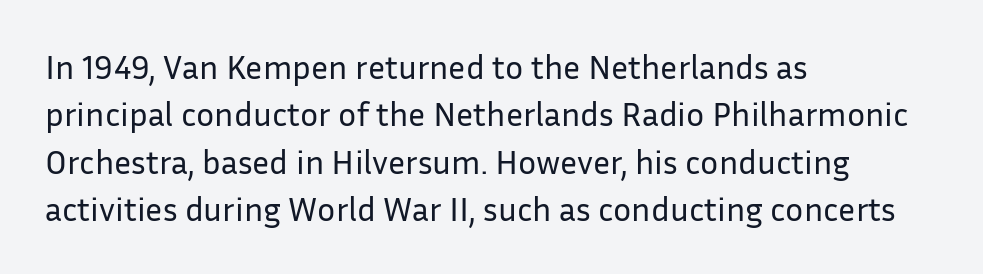
{"serif": "no", "italic": "no", "bold": "no", "weight": "regular", "width": "normal", "stroke_contrast": "low", "x_height": "medium", "monospaced": "no", "underline": "no", "align": "left", "line_spacing": "normal", "line_spacing_ratio": 1.39, "letter_spacing": "normal", "letter_spacing_em": 0.0, "glyph_px": 34}
